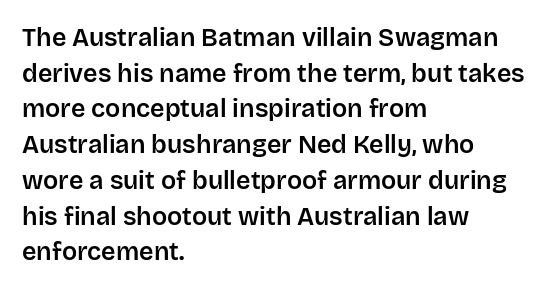
The image shows 25 px text type, upright; set left-aligned, normal line spacing (1.43x), normal letter spacing, not underlined.
